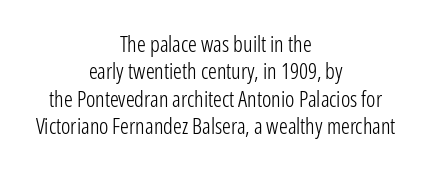
The image shows 22 px text type, upright; set centered, normal line spacing (1.25x), normal letter spacing, not underlined.
